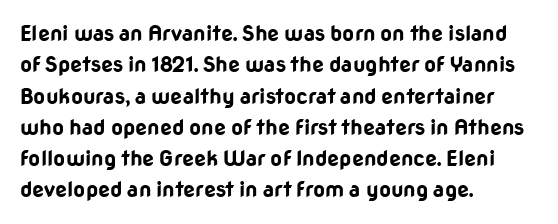
The image shows 21 px bold type, upright; set left-aligned, normal line spacing (1.49x), normal letter spacing, not underlined.
